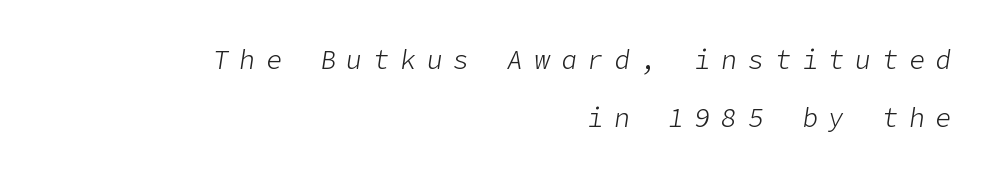
Q: Is the text bold? A: No.
Q: Is the text italic (slanted)? A: Yes, it leans right by about 9 degrees.
Q: Is the text underlined? A: No.
Q: How is the paragraph aligned? A: Right-aligned.
Q: Is the spacing between letters normal or unusually wide? A: Unusually wide.
Q: Is the spacing between lines tight, normal or loose? A: Loose.
